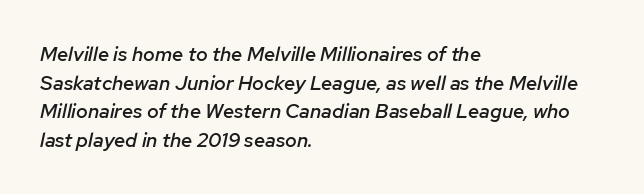
The image shows 20 px text type, italic (leaning right); set left-aligned, normal line spacing (1.43x), normal letter spacing, not underlined.
